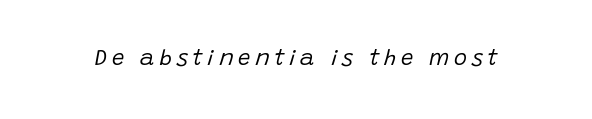
Q: Is the text bold? A: No.
Q: Is the text italic (slanted)? A: Yes, it leans right by about 15 degrees.
Q: Is the text underlined? A: No.
Q: Is the spacing between letters normal or unusually wide? A: Unusually wide.
